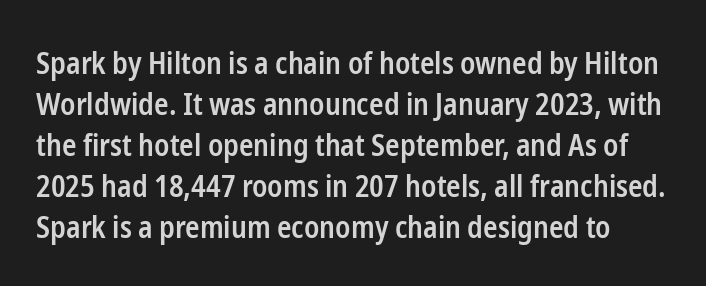
{"serif": "no", "italic": "no", "bold": "semi", "weight": "semibold", "width": "condensed", "stroke_contrast": "low", "x_height": "medium", "monospaced": "no", "underline": "no", "line_spacing": "normal", "line_spacing_ratio": 1.37, "letter_spacing": "normal", "letter_spacing_em": 0.0, "glyph_px": 30}
